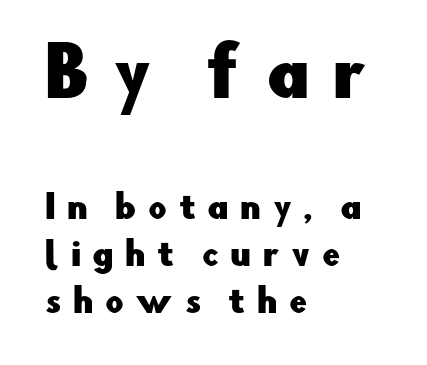
{"serif": "no", "italic": "no", "width": "normal", "stroke_contrast": "low", "x_height": "small", "monospaced": "no", "underline": "no", "align": "left", "line_spacing": "normal", "line_spacing_ratio": 1.47, "letter_spacing": "wide", "letter_spacing_em": 0.36, "larger_block": "first", "size_ratio": 2.03, "glyph_px": 65}
